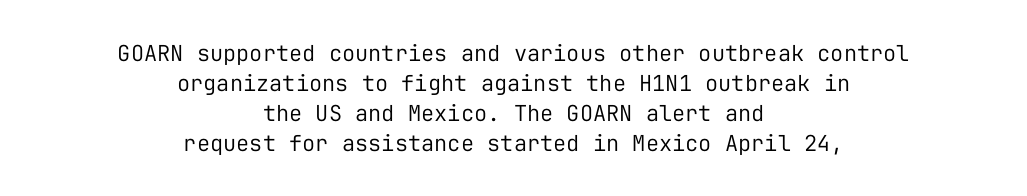
{"italic": "no", "bold": "no", "underline": "no", "align": "center", "line_spacing": "normal", "line_spacing_ratio": 1.36, "letter_spacing": "normal", "letter_spacing_em": 0.0, "glyph_px": 22}
